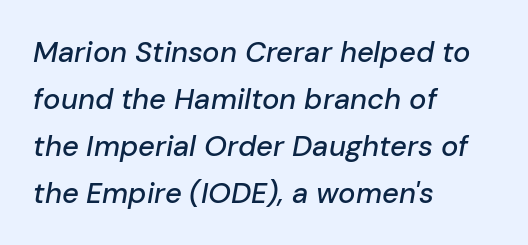
Q: Is the text italic (slanted)? A: Yes, it leans right by about 10 degrees.
Q: Is the text underlined? A: No.
Q: How is the paragraph aligned? A: Left-aligned.
Q: Is the spacing between letters normal or unusually wide? A: Normal.
Q: Is the spacing between lines tight, normal or loose? A: Normal.
Q: Width (condensed, normal, or wide)? A: Normal.
Q: Stroke contrast? A: Low.
Q: x-height? A: Medium.
Q: Monospaced? A: No.
